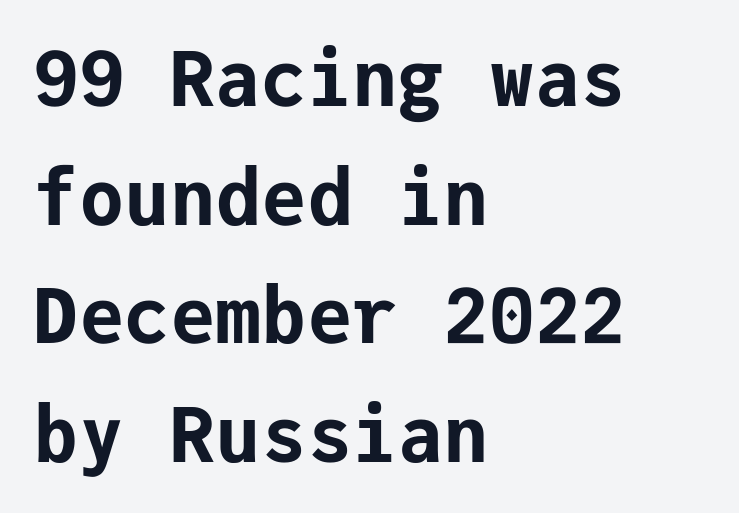
Characters remain perfectly vertical along every line. Pretty heavy lettering here — definitely bold. Descenders hang freely into open space. Each letter's strokes conclude bluntly, with no projecting serifs. The compositor pushed each line to the left boundary. Nobody touched the tracking dial on this one.
